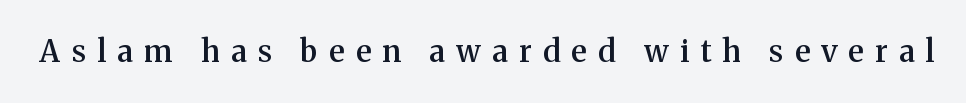
What kind of face is this? One with serifs. Every character sits straight up, as roman type does. Notice the strokes are somewhat thickened but not fully heavy: this is a semibold. Note the varied advance widths — an 'i' is clearly narrower than an 'm'. Letters rest on an invisible, unmarked baseline.
